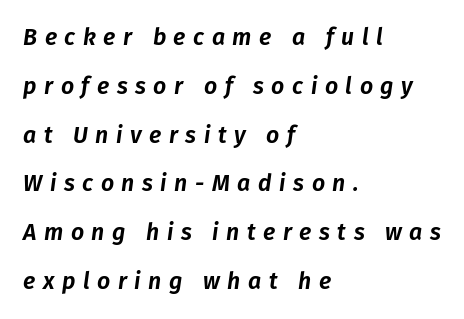
Decoration check: the copy has no underline. Whoever set this chose breathing room over compactness in the vertical rhythm. The lettering tilts uniformly, giving the passage an italic look. How are the letters spaced? Widely, with obvious added tracking. A student would call this left alignment; a typographer would say flush left, rag right.
